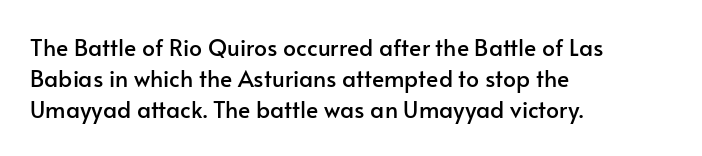
The designer left line spacing at the default. Glance below the letters and you will spot only blank space. The letters sit at their default tracking, neither squeezed nor spread. If you drew a line through each stem, it would be perfectly vertical. The compositor pushed each line to the left boundary.
